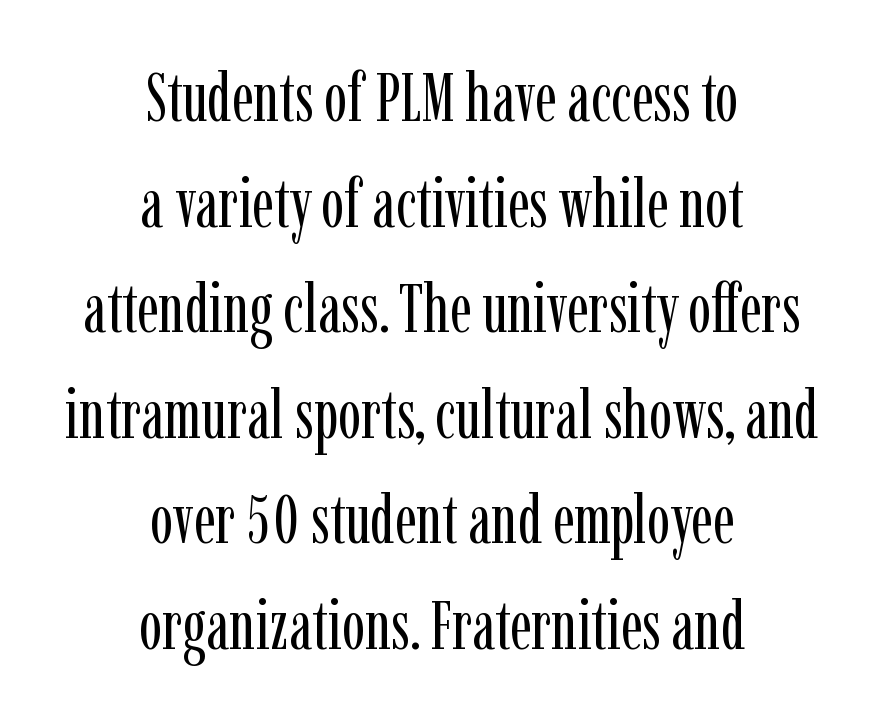
{"serif": "yes", "italic": "no", "bold": "no", "weight": "regular", "width": "condensed", "stroke_contrast": "low", "x_height": "medium", "monospaced": "no", "underline": "no", "align": "center", "line_spacing": "normal", "line_spacing_ratio": 1.53, "letter_spacing": "normal", "letter_spacing_em": 0.0, "glyph_px": 69}
